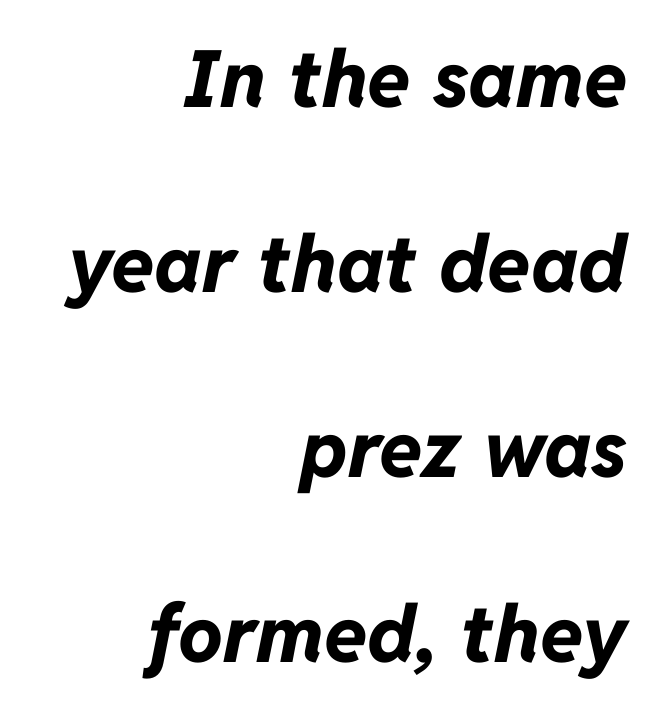
The image shows 79 px bold type, italic (leaning right); set right-aligned, loose line spacing (2.34x), normal letter spacing, not underlined; low stroke contrast and a medium x-height.
